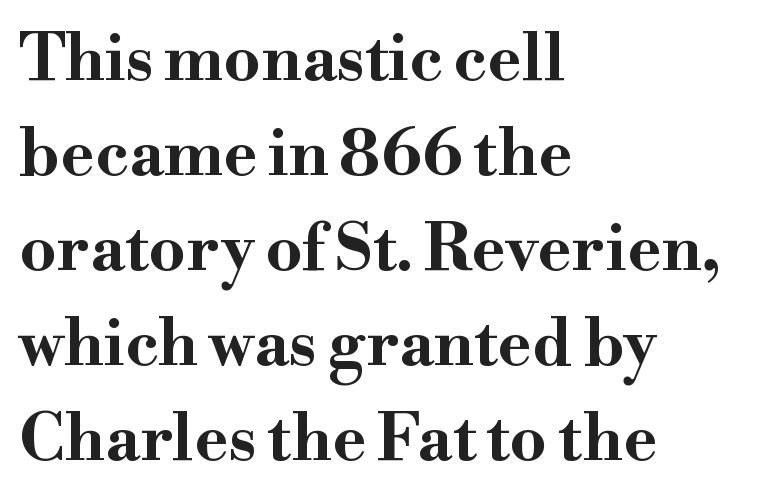
Underlining? Definitely not there. Looks like regular typesetting: each glyph gets only the width it needs. This rendering employs a face with finishing strokes, i.e., a serif. Every character sits straight up, as roman type does.
